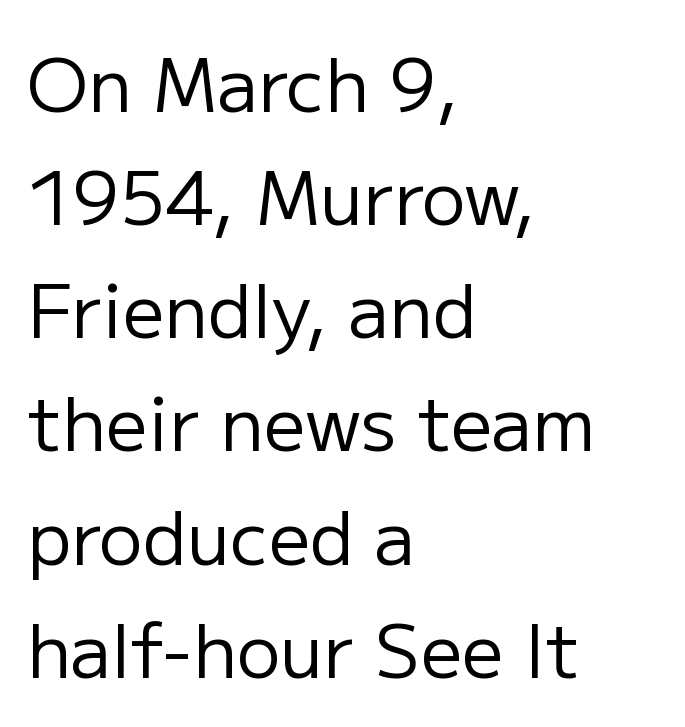
{"serif": "no", "italic": "no", "bold": "no", "weight": "regular", "width": "normal", "stroke_contrast": "low", "x_height": "medium", "monospaced": "no", "underline": "no", "align": "left", "line_spacing": "normal", "line_spacing_ratio": 1.55, "letter_spacing": "normal", "letter_spacing_em": 0.0, "glyph_px": 73}
